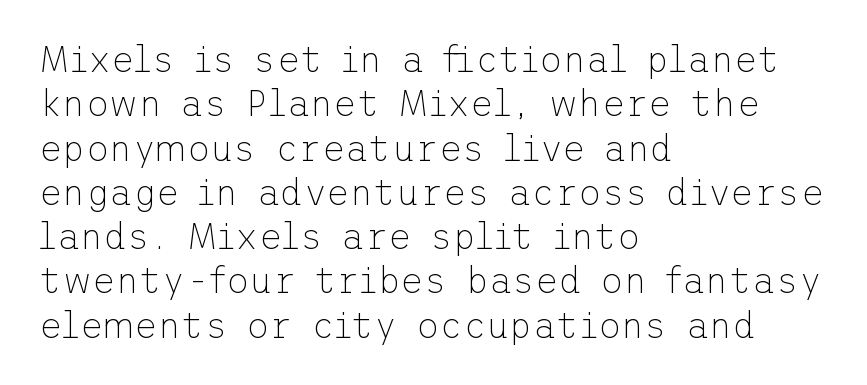
The image shows 36 px thin sans-serif type, upright; set left-aligned, line spacing 1.23x, normal letter spacing, not underlined; low stroke contrast and a medium x-height.
